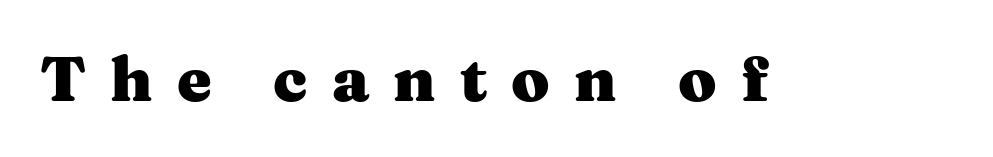
The image shows 62 px heavy, wide serif type, upright; set unusually wide letter spacing (+0.39 em), not underlined; medium stroke contrast and a medium x-height.
